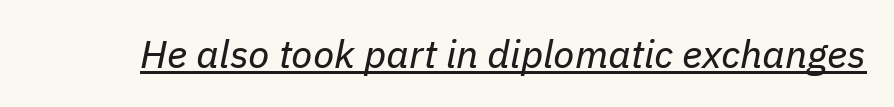
Heaviness? Minimal to ordinary, like unemphasized prose. This is oblique type, the kind used for emphasis or titles. Emphasis is given by a line drawn under the lettering. Do the characters align in a grid? No, the font is proportional. There is no visible air inserted between adjacent glyphs.
